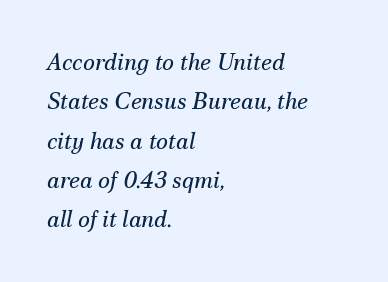
The image shows 23 px text type, italic (leaning right); set left-aligned, line spacing 1.71x, normal letter spacing, not underlined.
